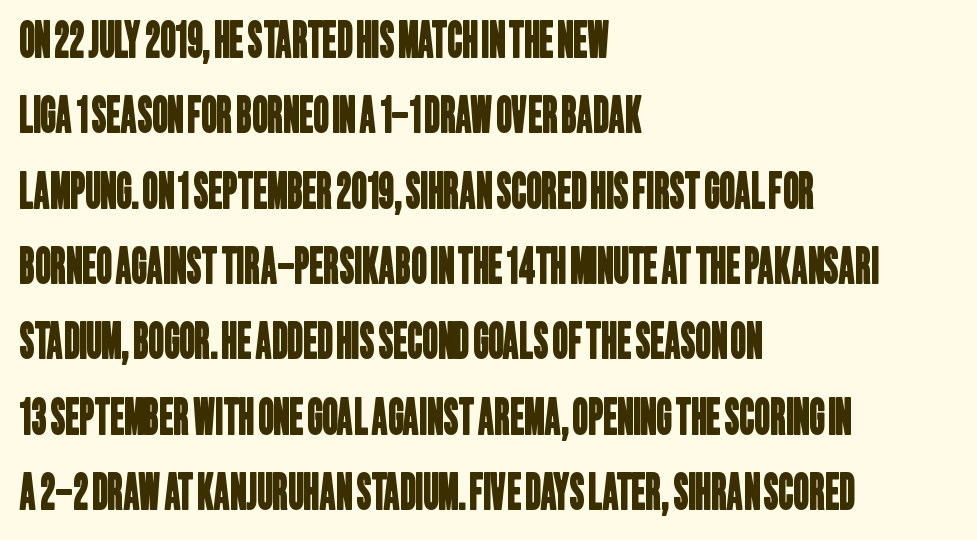
The image shows 48 px condensed sans-serif type; set left-aligned, normal line spacing (1.57x), normal letter spacing, not underlined; low stroke contrast and a large x-height.
